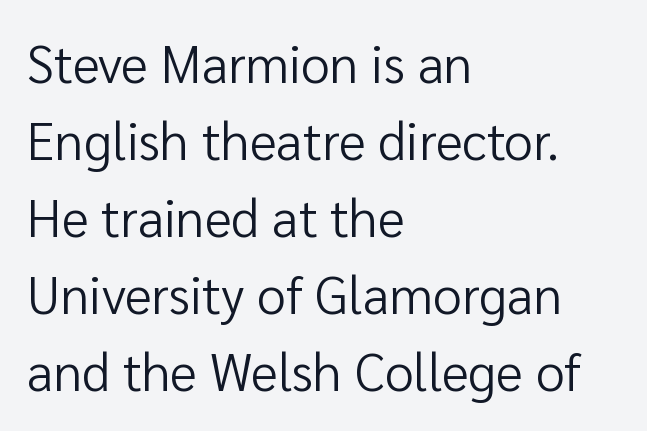
{"serif": "no", "italic": "no", "bold": "no", "weight": "regular", "width": "normal", "stroke_contrast": "low", "x_height": "medium", "monospaced": "no", "underline": "no", "align": "left", "line_spacing": "normal", "line_spacing_ratio": 1.48, "letter_spacing": "normal", "letter_spacing_em": 0.0, "glyph_px": 52}
